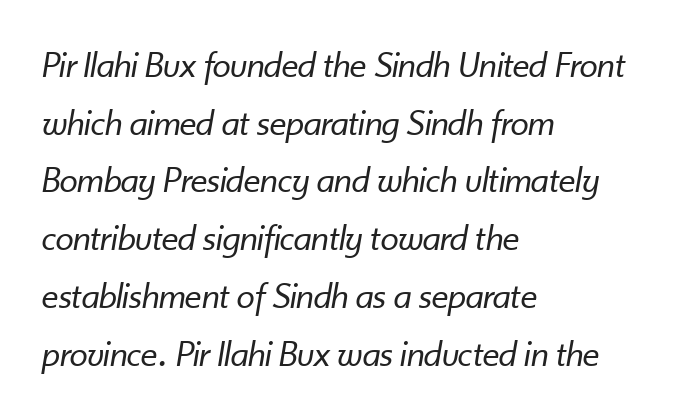
Looks like regular typesetting: each glyph gets only the width it needs. Type without underlining. A classic flush-left, rag-right setting is used for this passage. In terms of posture, this sample is oblique. The strokes are not fattened; the text isn't bold. Line spacing here is normal.
